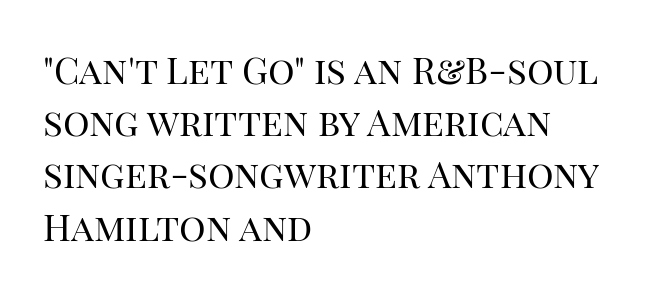
You could not count columns in this text — the font is proportionally spaced. Reading down the column, the eye jumps a familiar distance to each next line. The letters stand straight up with perfectly vertical stems. Between one letter and the next there's only the usual sliver of space. The font family rendered here belongs to the serif group. Underline: absent.
